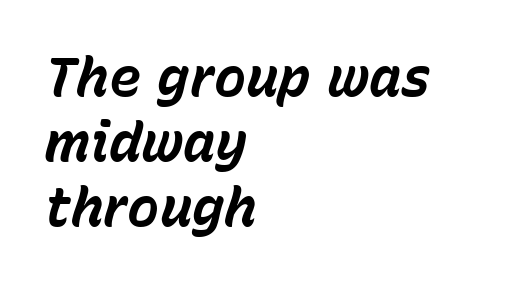
The image shows 54 px bold type, italic (leaning right); set left-aligned, line spacing 1.2x, normal letter spacing, not underlined; low stroke contrast and a medium x-height.
